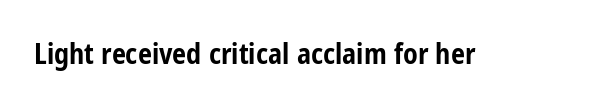
Q: Is the text bold? A: Yes.
Q: Is the text italic (slanted)? A: No, it is upright.
Q: Is the typeface a serif or a sans-serif typeface? A: Sans-serif.
Q: Is the text underlined? A: No.
Q: Is the spacing between letters normal or unusually wide? A: Normal.
Q: Width (condensed, normal, or wide)? A: Condensed.
Q: Stroke contrast? A: Low.
Q: x-height? A: Medium.
Q: Monospaced? A: No.
